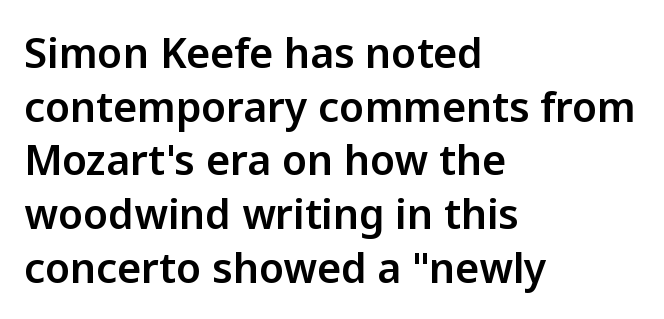
{"serif": "no", "italic": "no", "width": "normal", "stroke_contrast": "low", "x_height": "medium", "monospaced": "no", "underline": "no", "align": "left", "line_spacing": "normal", "line_spacing_ratio": 1.31, "letter_spacing": "normal", "letter_spacing_em": 0.0, "glyph_px": 41}
